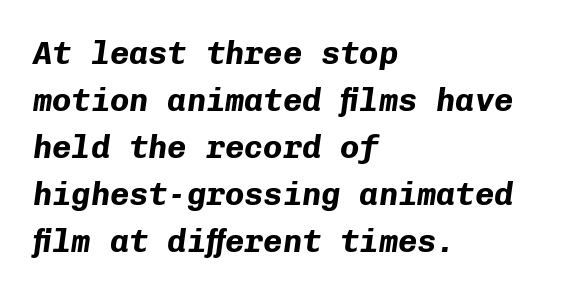
Q: Is the text bold? A: Yes.
Q: Is the text italic (slanted)? A: Yes, it leans right by about 8 degrees.
Q: Is the text underlined? A: No.
Q: How is the paragraph aligned? A: Left-aligned.
Q: Is the spacing between letters normal or unusually wide? A: Normal.
Q: Is the spacing between lines tight, normal or loose? A: Normal.
Q: Width (condensed, normal, or wide)? A: Normal.
Q: Stroke contrast? A: Low.
Q: x-height? A: Medium.
Q: Monospaced? A: Yes.
